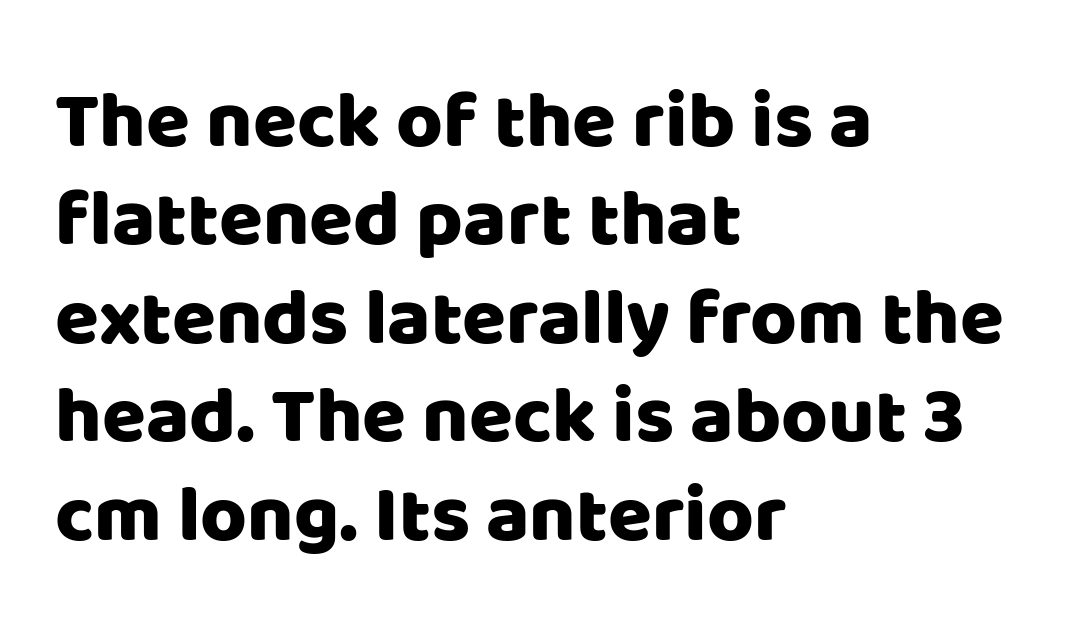
The image shows 80 px sans-serif type, upright; set left-aligned, line spacing 1.23x, normal letter spacing, not underlined; low stroke contrast and a large x-height.
